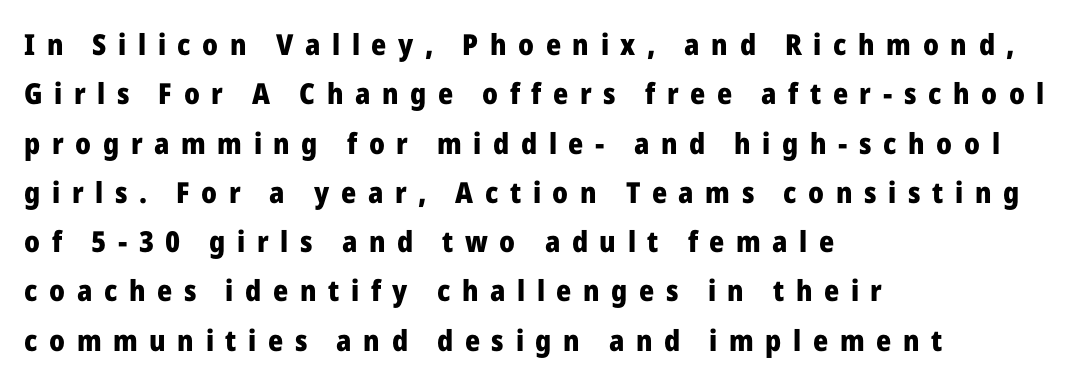
The specimen omits any rule beneath the text block's lines. Here the designer chose a conventional face with non-uniform glyph widths. It's the straight-up-and-down kind of type. The glyphs in this specimen are sans serif.
